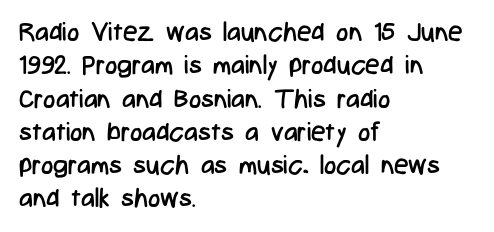
Q: Is the text bold? A: No.
Q: Is the text italic (slanted)? A: No, it is upright.
Q: Is the text underlined? A: No.
Q: How is the paragraph aligned? A: Left-aligned.
Q: Is the spacing between letters normal or unusually wide? A: Normal.
Q: Is the spacing between lines tight, normal or loose? A: Normal.
